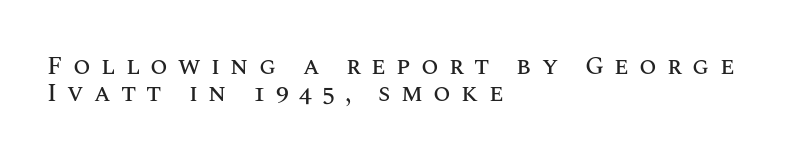
The image shows 25 px text type, upright; set left-aligned, tight line spacing (1.08x), unusually wide letter spacing (+0.41 em), not underlined.
